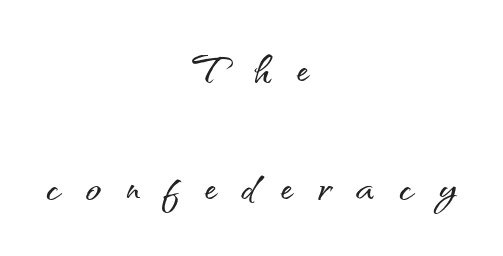
Grotesque or geometric, the face here clearly has no serifs. The words here are not underlined. Airy leading. Between one letter and the next there's a generous, obvious gap.
